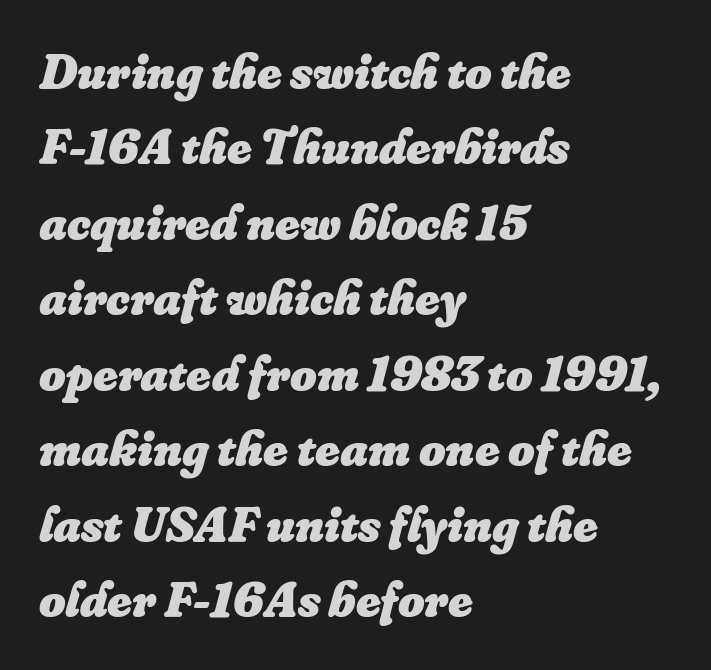
Q: Is the text bold? A: Yes.
Q: Is the text italic (slanted)? A: Yes, it leans right by about 16 degrees.
Q: Is the text underlined? A: No.
Q: How is the paragraph aligned? A: Left-aligned.
Q: Is the spacing between letters normal or unusually wide? A: Normal.
Q: Is the spacing between lines tight, normal or loose? A: Normal.
Q: Width (condensed, normal, or wide)? A: Normal.
Q: Stroke contrast? A: Low.
Q: x-height? A: Small.
Q: Monospaced? A: No.
